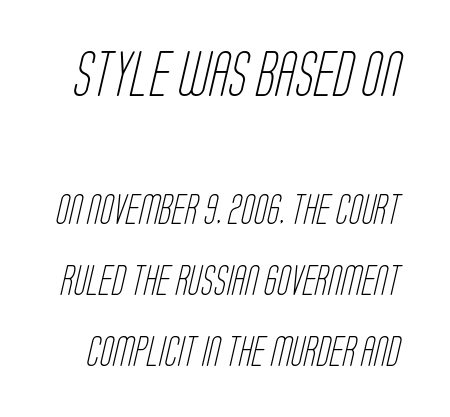
The image shows 45 px light, condensed sans-serif type; set loose line spacing (2.37x), normal letter spacing, not underlined; the first (top) block is 1.5x larger; low stroke contrast and a large x-height.
